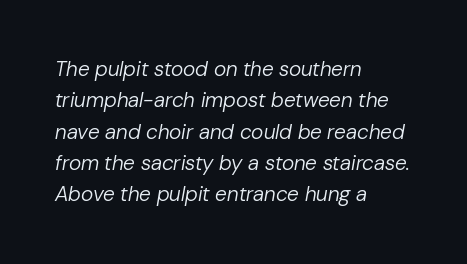
{"italic": "yes", "lean": "right", "slant_degrees": 10, "bold": "no", "underline": "no", "align": "left", "line_spacing": "normal", "line_spacing_ratio": 1.49, "letter_spacing": "normal", "letter_spacing_em": 0.0, "glyph_px": 21}
